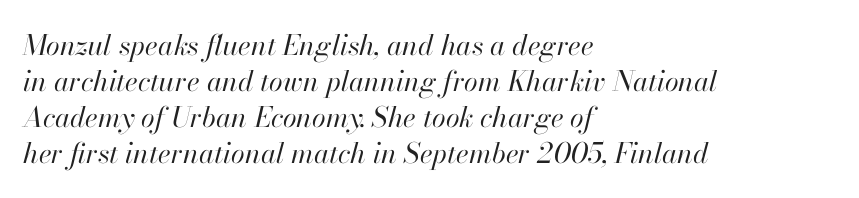
Q: Is the text bold? A: No.
Q: Is the text italic (slanted)? A: Yes, it leans right by about 13 degrees.
Q: Is the text underlined? A: No.
Q: How is the paragraph aligned? A: Left-aligned.
Q: Is the spacing between letters normal or unusually wide? A: Normal.
Q: Is the spacing between lines tight, normal or loose? A: Normal.
Q: Width (condensed, normal, or wide)? A: Normal.
Q: Stroke contrast? A: High.
Q: x-height? A: Small.
Q: Monospaced? A: No.
